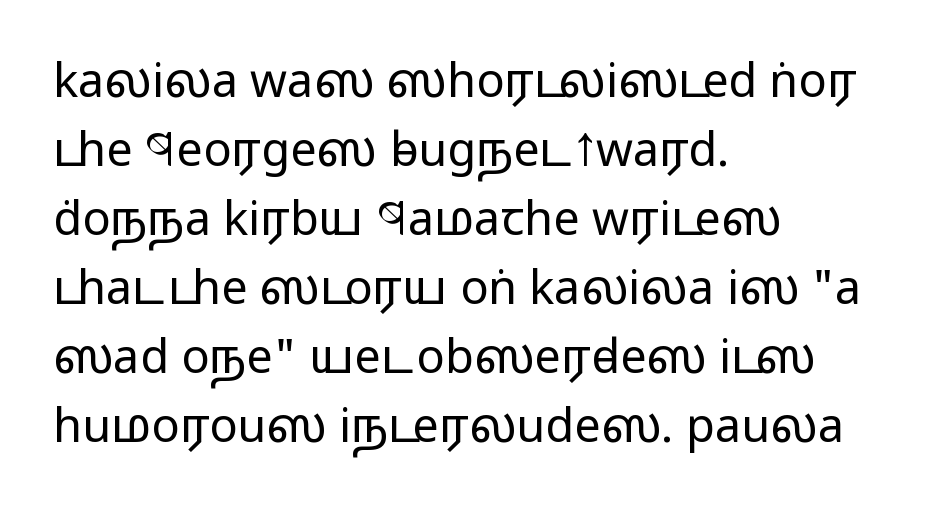
{"serif": "no", "italic": "no", "bold": "no", "weight": "regular", "width": "wide", "stroke_contrast": "low", "x_height": "medium", "monospaced": "no", "underline": "no", "align": "left", "line_spacing": "normal", "line_spacing_ratio": 1.47, "letter_spacing": "normal", "letter_spacing_em": 0.0, "glyph_px": 47}
